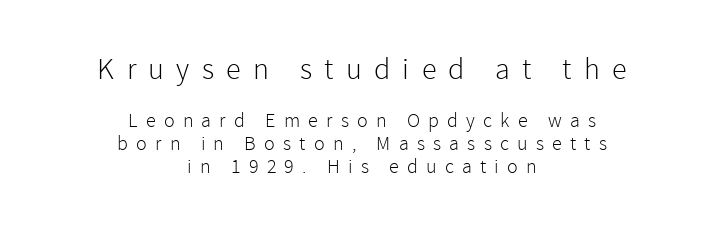
Note the varied advance widths — an 'i' is clearly narrower than an 'm'. Which chunk is bigger? The first one — the top block dwarfs the bottom. Weight: in the light-to-regular range. Teacher's note: observe the equal gaps on both sides — that is centered alignment.
